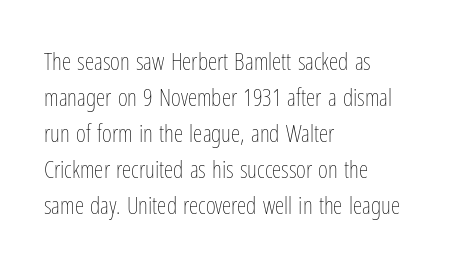
{"italic": "no", "bold": "no", "underline": "no", "align": "left", "line_spacing": "normal", "line_spacing_ratio": 1.5, "letter_spacing": "normal", "letter_spacing_em": 0.0, "glyph_px": 24}
